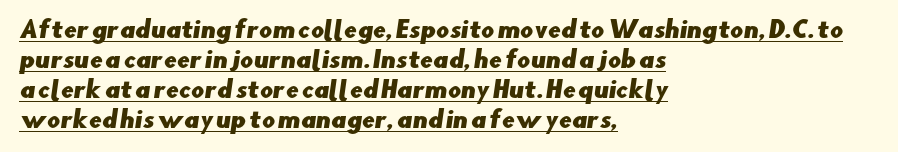
Q: Is the text underlined? A: Yes.
Q: How is the paragraph aligned? A: Left-aligned.
Q: Is the spacing between letters normal or unusually wide? A: Normal.
Q: Is the spacing between lines tight, normal or loose? A: Normal.
